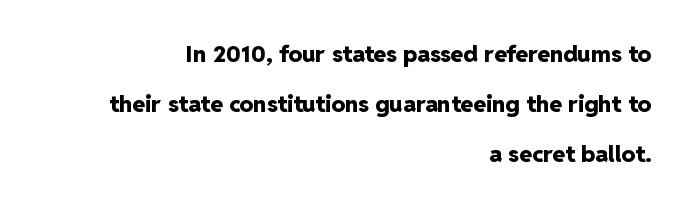
{"italic": "no", "bold": "yes", "underline": "no", "align": "right", "line_spacing": "loose", "line_spacing_ratio": 2.18, "letter_spacing": "normal", "letter_spacing_em": 0.0, "glyph_px": 23}
